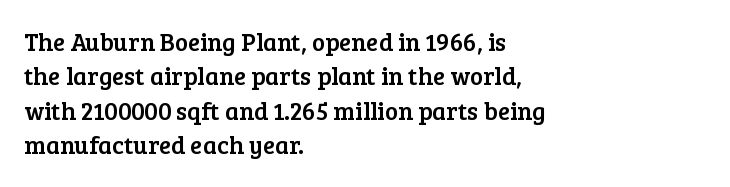
{"italic": "no", "underline": "no", "align": "left", "line_spacing": "normal", "line_spacing_ratio": 1.38, "letter_spacing": "normal", "letter_spacing_em": 0.0, "glyph_px": 25}
